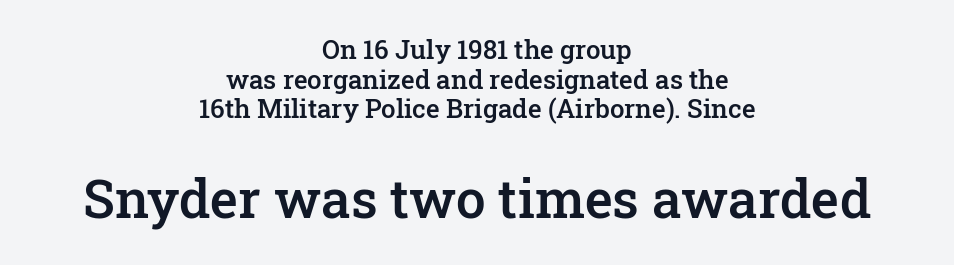
The image shows 53 px semibold serif type, upright; set centered, tight line spacing (1.14x), normal letter spacing, not underlined; the second (bottom) block is 2.04x larger; low stroke contrast and a medium x-height.
